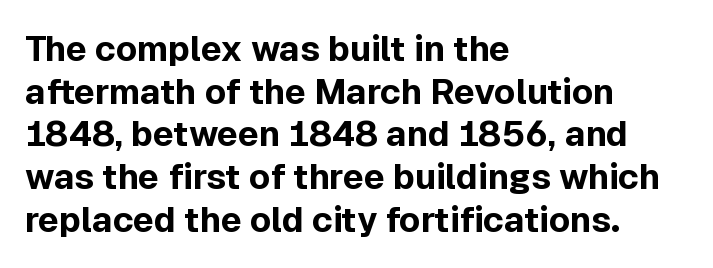
Left-aligned paragraph, ragged on the right. Rule under the text: the space is simply empty. Do the letters lean? They stand straight. The horizontal fit of the characters is conventional and even.
